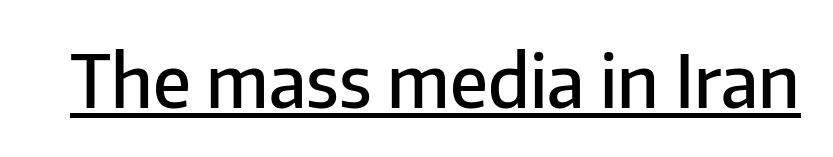
Q: Is the text bold? A: Semi-bold.
Q: Is the text italic (slanted)? A: No, it is upright.
Q: Is the typeface a serif or a sans-serif typeface? A: Sans-serif.
Q: Is the text underlined? A: Yes.
Q: Is the spacing between letters normal or unusually wide? A: Normal.
Q: Width (condensed, normal, or wide)? A: Normal.
Q: Stroke contrast? A: Low.
Q: x-height? A: Medium.
Q: Monospaced? A: No.
